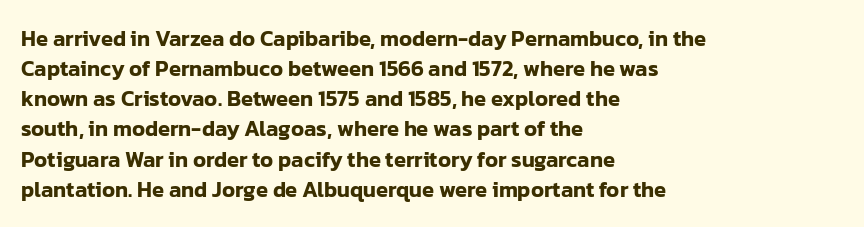
The image shows 22 px text type, upright; set left-aligned, normal line spacing (1.37x), normal letter spacing, not underlined.
